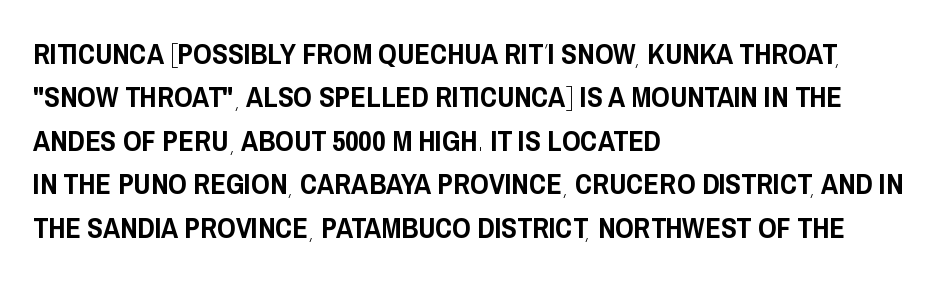
Q: Is the text italic (slanted)? A: No, it is upright.
Q: Is the typeface a serif or a sans-serif typeface? A: Sans-serif.
Q: Is the text underlined? A: No.
Q: How is the paragraph aligned? A: Left-aligned.
Q: Is the spacing between letters normal or unusually wide? A: Normal.
Q: Is the spacing between lines tight, normal or loose? A: Normal.
Q: Width (condensed, normal, or wide)? A: Condensed.
Q: Stroke contrast? A: Low.
Q: x-height? A: Large.
Q: Monospaced? A: No.
